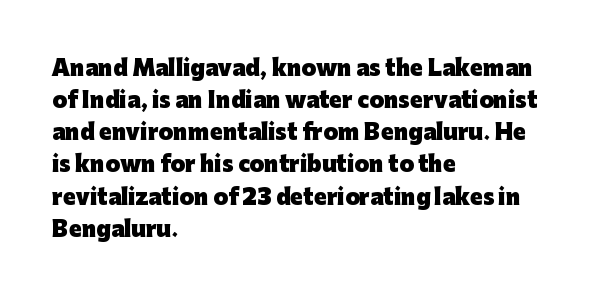
Q: Is the text bold? A: Yes.
Q: Is the text italic (slanted)? A: No, it is upright.
Q: Is the text underlined? A: No.
Q: How is the paragraph aligned? A: Left-aligned.
Q: Is the spacing between letters normal or unusually wide? A: Normal.
Q: Is the spacing between lines tight, normal or loose? A: Normal.
